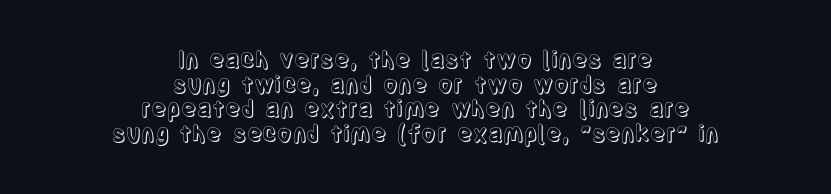
{"italic": "no", "underline": "no", "align": "center", "line_spacing": "tight", "line_spacing_ratio": 1.07, "letter_spacing": "normal", "letter_spacing_em": 0.0, "glyph_px": 23}
